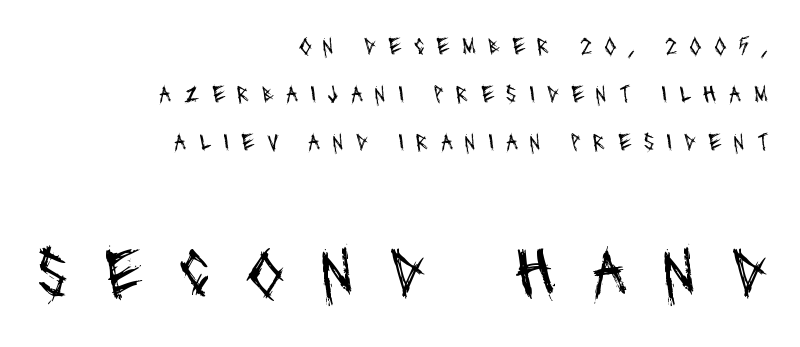
The image shows 71 px regular-weight, condensed sans-serif type; set right-aligned, loose line spacing (1.99x), unusually wide letter spacing (+0.5 em), not underlined; the second (bottom) block is 2.96x larger; medium stroke contrast and a large x-height.
